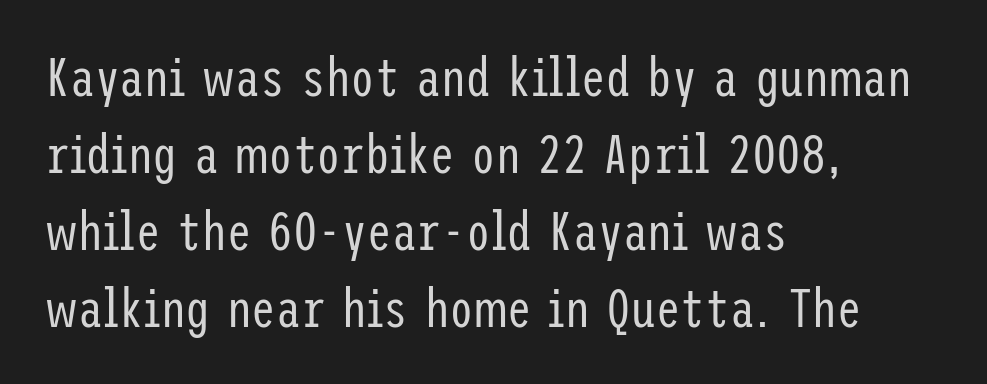
This is roman type, the default non-slanted kind. A typesetter would label this face a sans. Compared with a centered layout, this one pins lines to the left instead. The gaps between neighbouring characters are ordinary and unremarkable. The space beneath each line is pristine and unruled.
